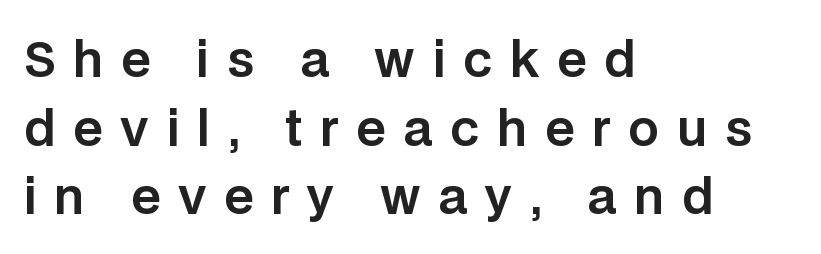
Q: Is the text italic (slanted)? A: No, it is upright.
Q: Is the typeface a serif or a sans-serif typeface? A: Sans-serif.
Q: Is the text underlined? A: No.
Q: How is the paragraph aligned? A: Left-aligned.
Q: Is the spacing between letters normal or unusually wide? A: Unusually wide.
Q: Is the spacing between lines tight, normal or loose? A: Normal.
Q: Width (condensed, normal, or wide)? A: Normal.
Q: Stroke contrast? A: Low.
Q: x-height? A: Large.
Q: Monospaced? A: No.
